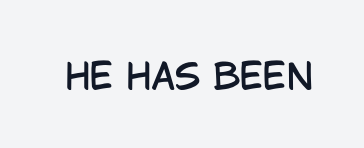
{"serif": "no", "italic": "no", "width": "condensed", "stroke_contrast": "low", "x_height": "large", "monospaced": "no", "underline": "no", "letter_spacing": "normal", "letter_spacing_em": 0.0, "glyph_px": 35}
